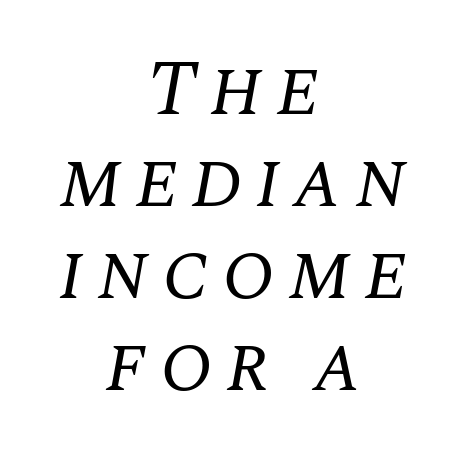
Do the characters align in a grid? No, the font is proportional. Serif or sans? Serif — the stroke terminals have little feet. Counters stay open thanks to moderate or lighter strokes. Clear beneath every line of the passage.
